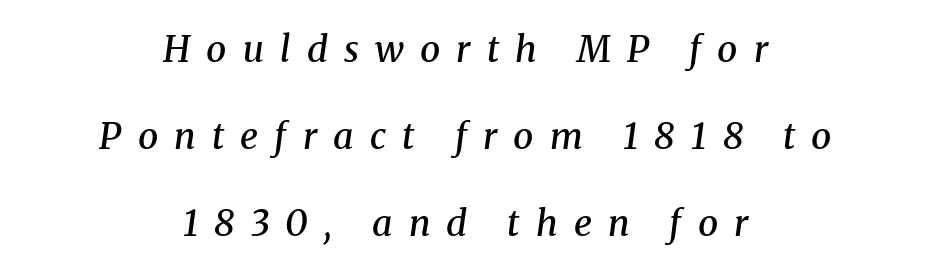
The image shows 36 px semibold serif type, italic (leaning right); set centered, loose line spacing (2.41x), unusually wide letter spacing (+0.45 em), not underlined; medium stroke contrast and a medium x-height.
